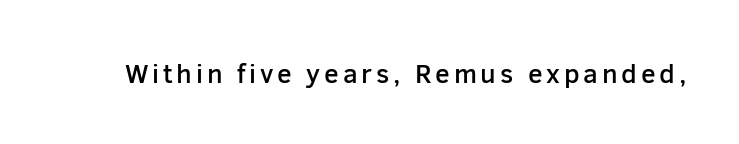
Q: Is the text bold? A: Semi-bold.
Q: Is the text italic (slanted)? A: No, it is upright.
Q: Is the text underlined? A: No.
